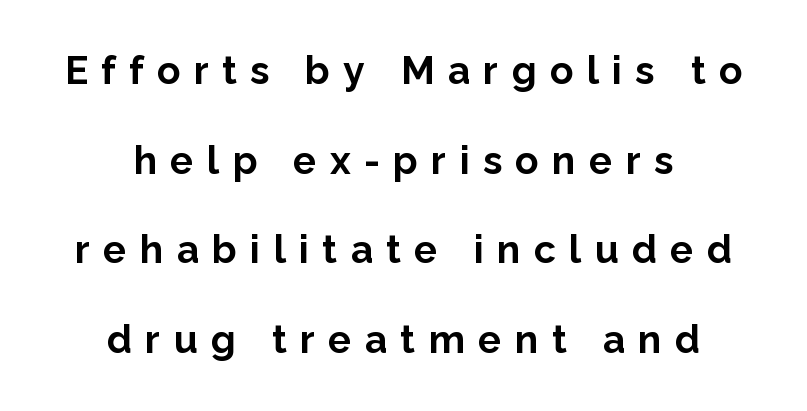
As a designer I'd log this as weight 700, bold. The glyphs are unaccompanied by any horizontal stroke below them. The letters are spread apart with noticeably loose tracking. The letters carry no serifs — their stems end cleanly without finishing strokes.
